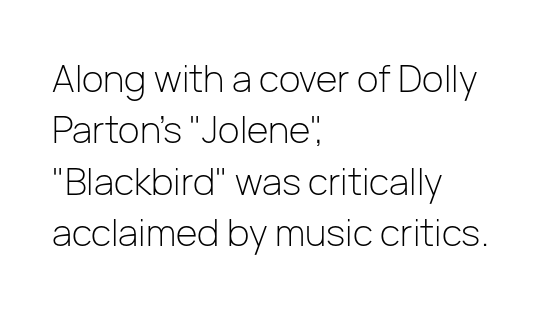
Ascenders rise straight up at ninety degrees. The typeface has the unassuming heft of standard copy or less. Do the characters align in a grid? No, the font is proportional. The horizontal fit of the characters is conventional and even. This rendering employs a face without finishing strokes, i.e., a sans-serif.
